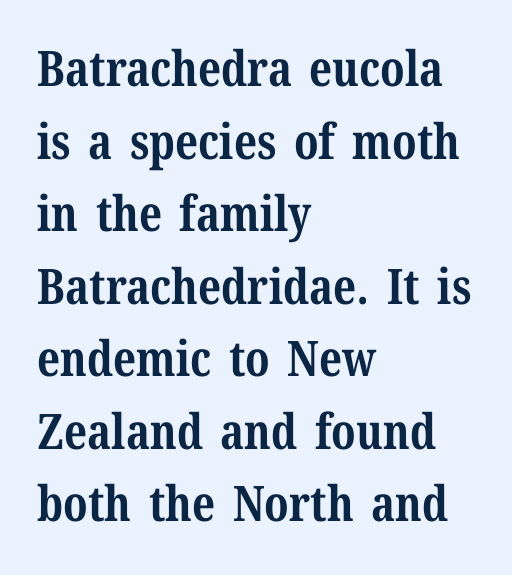
The image shows 49 px bold serif type, upright; set left-aligned, normal line spacing (1.48x), normal letter spacing, not underlined; medium stroke contrast and a medium x-height.
